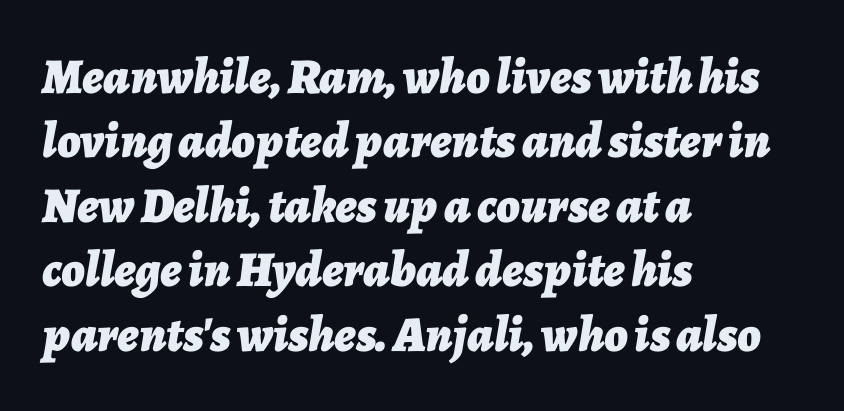
Evenly set lines give the paragraph a standard silhouette. Words appear dense and cohesive because spacing is normal. Spacing verdict: proportional, widths tailored to each character. Descenders are the only things crossing below the line. An italicized treatment has been applied to the whole sample. Every letter is thick-stroked: bold, no question.
